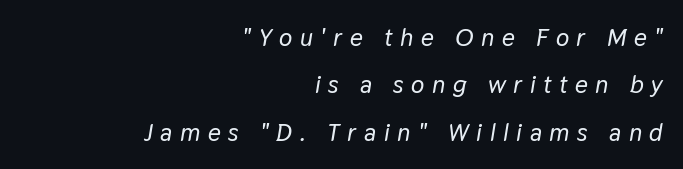
{"italic": "yes", "lean": "right", "slant_degrees": 9, "underline": "no", "align": "right", "line_spacing": "loose", "line_spacing_ratio": 1.9, "letter_spacing": "wide", "letter_spacing_em": 0.3, "glyph_px": 25}
